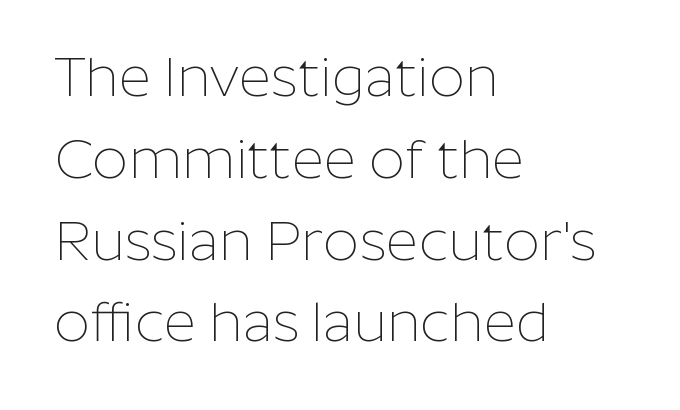
Q: Is the text bold? A: No.
Q: Is the text italic (slanted)? A: No, it is upright.
Q: Is the typeface a serif or a sans-serif typeface? A: Sans-serif.
Q: Is the text underlined? A: No.
Q: How is the paragraph aligned? A: Left-aligned.
Q: Is the spacing between letters normal or unusually wide? A: Normal.
Q: Is the spacing between lines tight, normal or loose? A: Normal.
Q: Width (condensed, normal, or wide)? A: Normal.
Q: Stroke contrast? A: Low.
Q: x-height? A: Medium.
Q: Monospaced? A: No.
